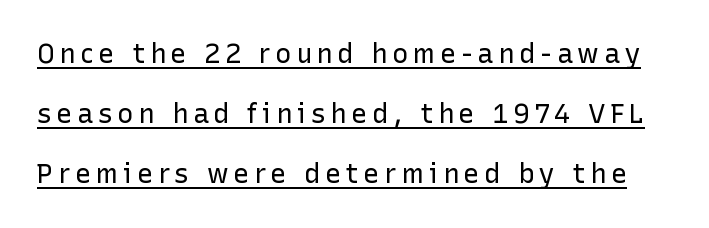
{"italic": "no", "bold": "no", "underline": "yes", "line_spacing": "loose", "line_spacing_ratio": 2.23, "glyph_px": 27}
